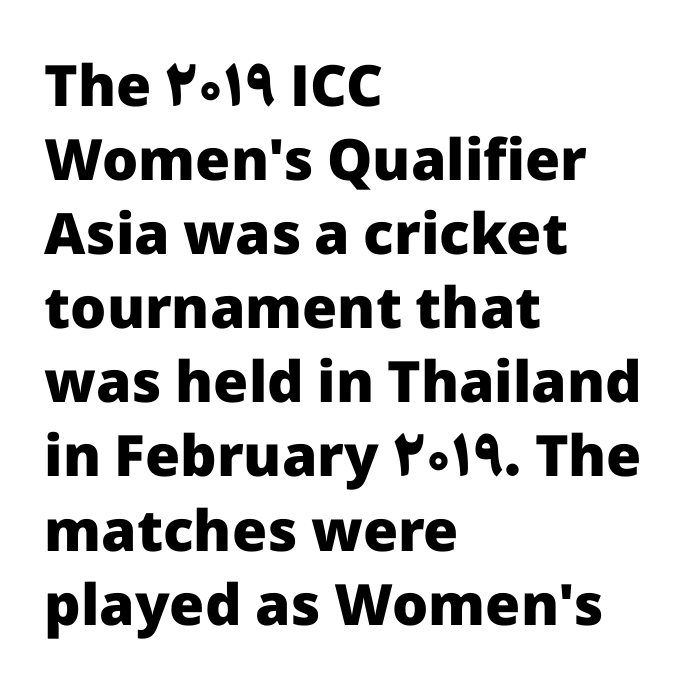
Q: Is the text bold? A: Yes.
Q: Is the text italic (slanted)? A: No, it is upright.
Q: Is the typeface a serif or a sans-serif typeface? A: Sans-serif.
Q: Is the text underlined? A: No.
Q: How is the paragraph aligned? A: Left-aligned.
Q: Is the spacing between letters normal or unusually wide? A: Normal.
Q: Is the spacing between lines tight, normal or loose? A: Normal.
Q: Width (condensed, normal, or wide)? A: Normal.
Q: Stroke contrast? A: Low.
Q: x-height? A: Medium.
Q: Monospaced? A: No.
